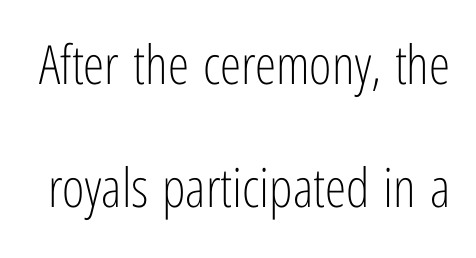
Italic: no, the glyphs are upright roman. The face used here is proportionally spaced, like ordinary book or web type. In terms of leading, this rendering errs on the spacious side. Standard letterfit; no display-style spreading of the glyphs. Is this a heavy cut? Hardly; it is regular or lighter.
